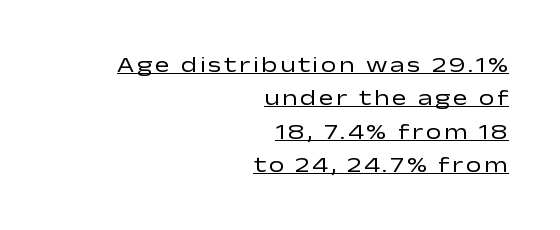
The image shows 22 px text type, upright; set right-aligned, normal line spacing (1.52x), underlined.
